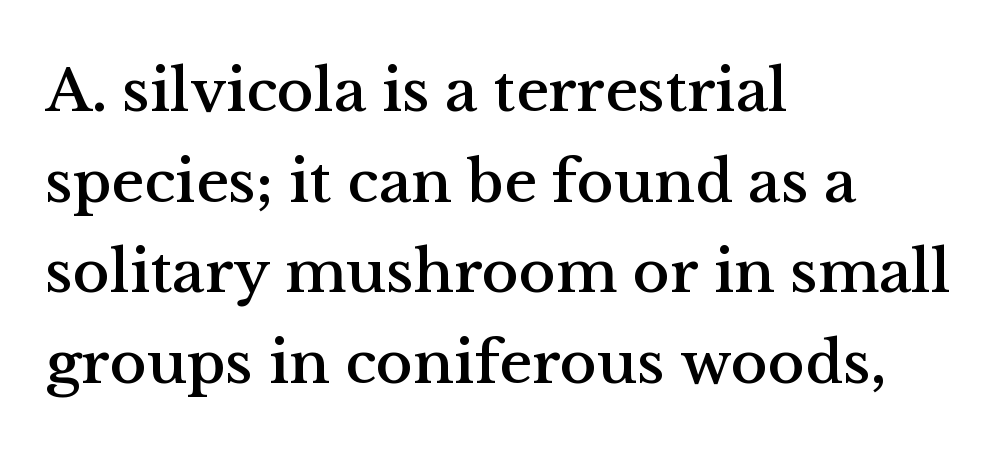
{"serif": "yes", "italic": "no", "width": "normal", "stroke_contrast": "medium", "x_height": "medium", "monospaced": "no", "underline": "no", "align": "left", "line_spacing": "normal", "line_spacing_ratio": 1.46, "letter_spacing": "normal", "letter_spacing_em": 0.0, "glyph_px": 62}
